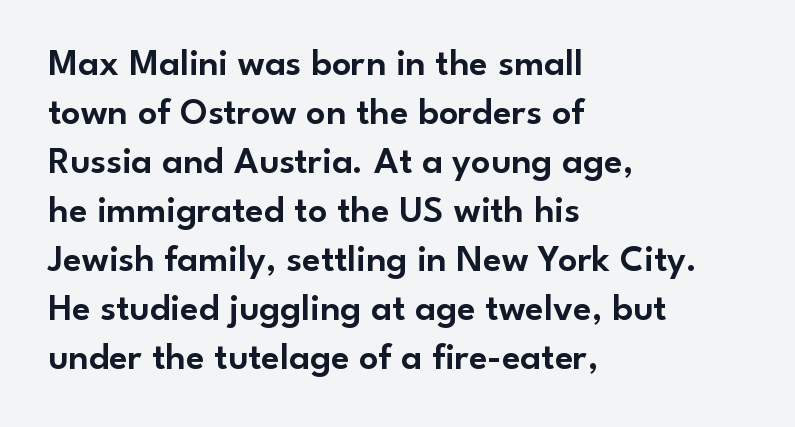
Q: Is the text italic (slanted)? A: No, it is upright.
Q: Is the typeface a serif or a sans-serif typeface? A: Sans-serif.
Q: Is the text underlined? A: No.
Q: How is the paragraph aligned? A: Left-aligned.
Q: Is the spacing between letters normal or unusually wide? A: Normal.
Q: Is the spacing between lines tight, normal or loose? A: Normal.
Q: Width (condensed, normal, or wide)? A: Normal.
Q: Stroke contrast? A: Low.
Q: x-height? A: Small.
Q: Monospaced? A: No.
